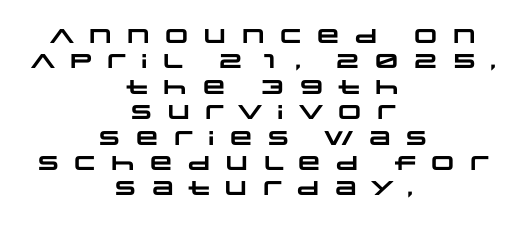
The face used here has the dense, thick strokes of a bold. These lines have a slow, spaced-out rhythm from letter to letter. Words float on clear page, feet unadorned. This sample keeps an unexceptional amount of space between lines. The rendering positions every line midway between the sides.
